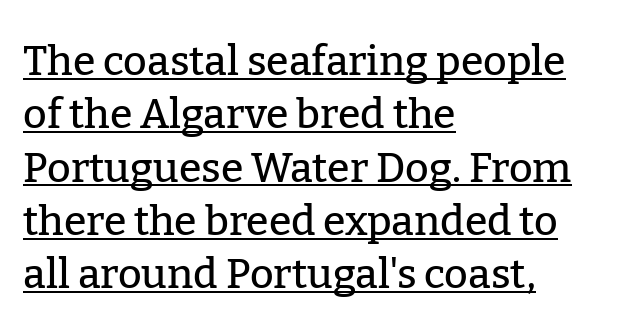
Line spacing here is normal. Descenders here cross a horizontal rule under the line. These lines stack with their left ends in a neat column. Stroke terminals: seriffed. Does extra space separate the letters? No, they use regular spacing. Each letter keeps its own natural width here, so spacing adapts to shape.
